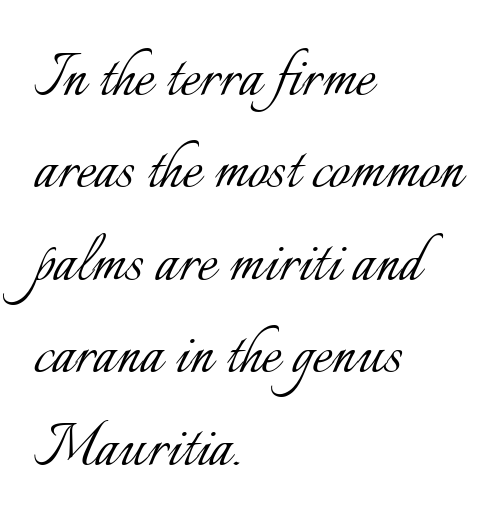
The image shows 74 px light type; set left-aligned, normal line spacing (1.25x), normal letter spacing, not underlined; low stroke contrast and a small x-height.
